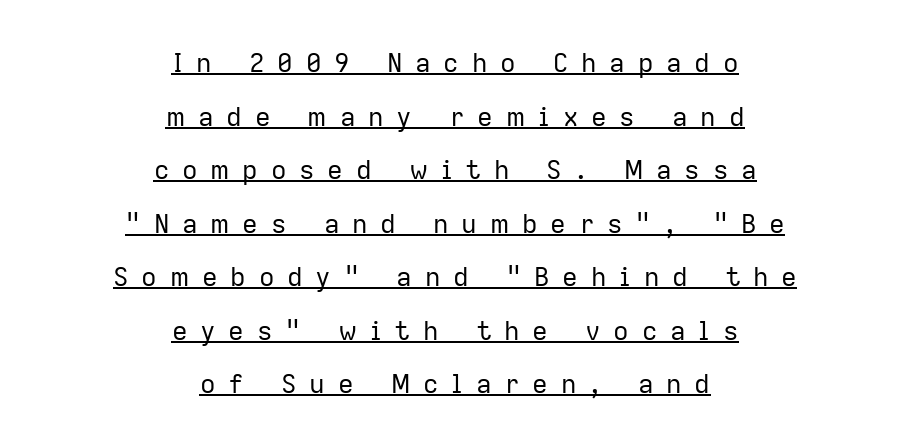
The image shows 26 px text type, upright; set centered, loose line spacing (2.06x), unusually wide letter spacing (+0.49 em), underlined.
